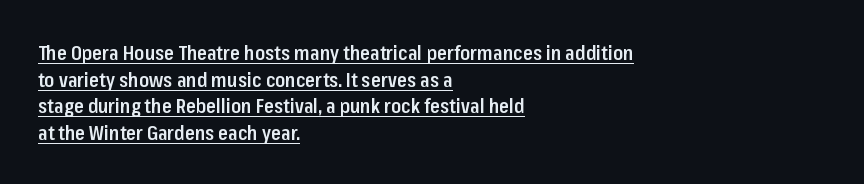
The image shows 20 px text type, upright; set left-aligned, normal line spacing (1.33x), normal letter spacing, underlined.
